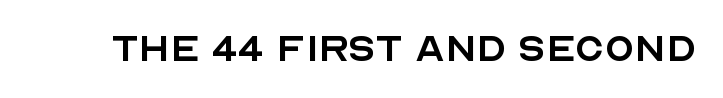
The image shows 48 px regular-weight sans-serif type, upright; set normal letter spacing, not underlined; a large x-height.
